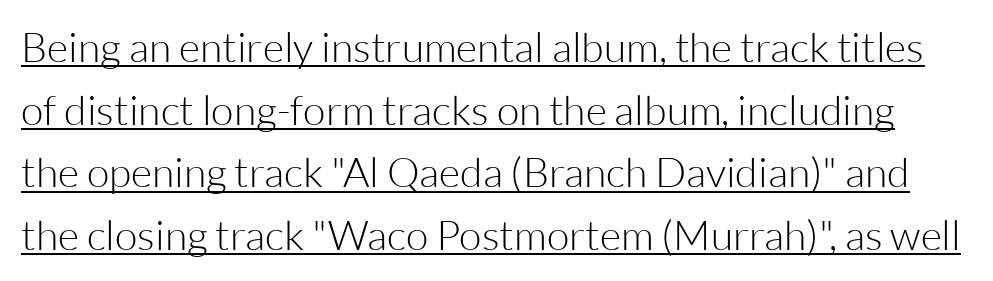
Q: Is the text bold? A: No.
Q: Is the text italic (slanted)? A: No, it is upright.
Q: Is the typeface a serif or a sans-serif typeface? A: Sans-serif.
Q: Is the text underlined? A: Yes.
Q: Is the spacing between letters normal or unusually wide? A: Normal.
Q: Is the spacing between lines tight, normal or loose? A: Normal.
Q: Width (condensed, normal, or wide)? A: Normal.
Q: Stroke contrast? A: Low.
Q: x-height? A: Medium.
Q: Monospaced? A: No.
